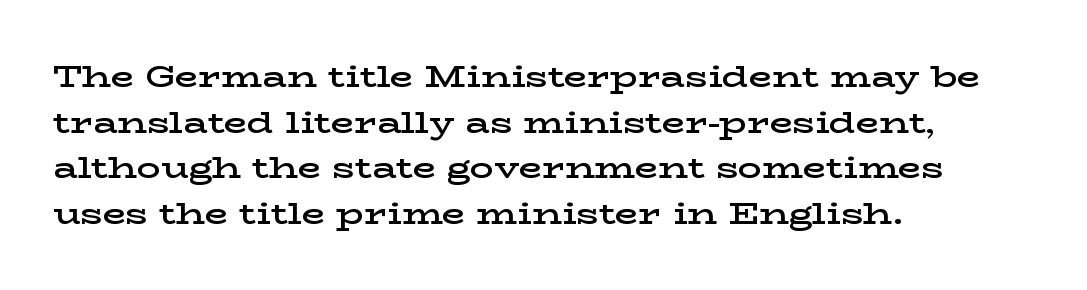
{"serif": "yes", "italic": "no", "bold": "semi", "weight": "semibold", "width": "wide", "stroke_contrast": "low", "x_height": "medium", "monospaced": "no", "underline": "no", "align": "left", "line_spacing": "normal", "line_spacing_ratio": 1.52, "letter_spacing": "normal", "letter_spacing_em": 0.0, "glyph_px": 30}
